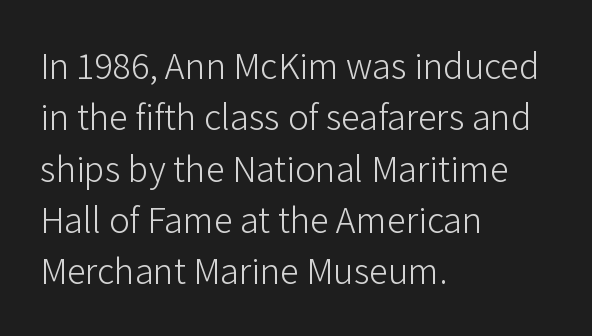
Q: Is the text bold? A: No.
Q: Is the text italic (slanted)? A: No, it is upright.
Q: Is the typeface a serif or a sans-serif typeface? A: Sans-serif.
Q: Is the text underlined? A: No.
Q: How is the paragraph aligned? A: Left-aligned.
Q: Is the spacing between letters normal or unusually wide? A: Normal.
Q: Is the spacing between lines tight, normal or loose? A: Normal.
Q: Width (condensed, normal, or wide)? A: Normal.
Q: Stroke contrast? A: Low.
Q: x-height? A: Medium.
Q: Monospaced? A: No.
